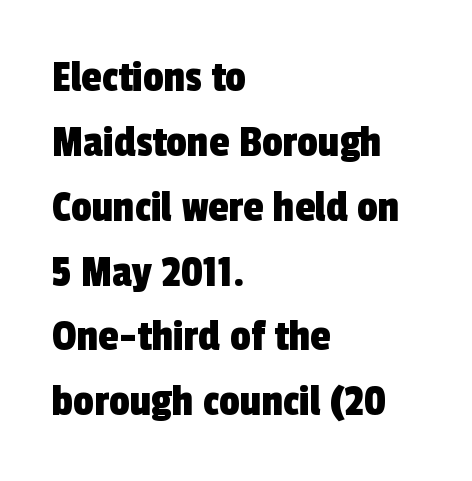
Q: Is the typeface a serif or a sans-serif typeface? A: Sans-serif.
Q: Is the text underlined? A: No.
Q: How is the paragraph aligned? A: Left-aligned.
Q: Is the spacing between letters normal or unusually wide? A: Normal.
Q: Is the spacing between lines tight, normal or loose? A: Normal.
Q: Width (condensed, normal, or wide)? A: Condensed.
Q: x-height? A: Medium.
Q: Monospaced? A: No.
